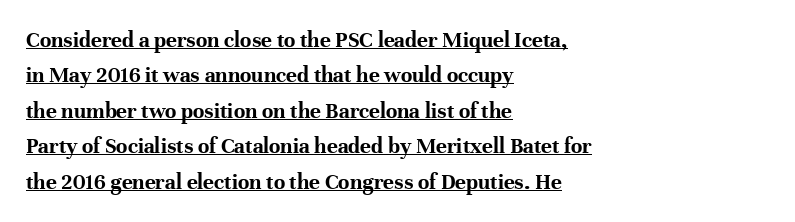
Q: Is the text bold? A: Yes.
Q: Is the text italic (slanted)? A: No, it is upright.
Q: Is the text underlined? A: Yes.
Q: How is the paragraph aligned? A: Left-aligned.
Q: Is the spacing between letters normal or unusually wide? A: Normal.
Q: Is the spacing between lines tight, normal or loose? A: Normal.
